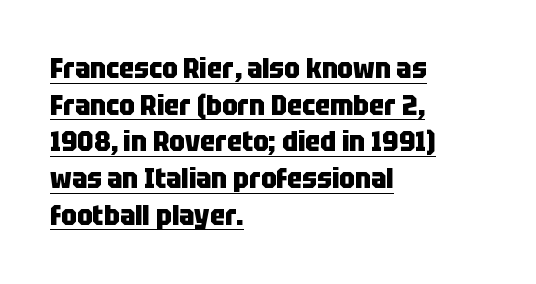
Q: Is the text bold? A: Yes.
Q: Is the text italic (slanted)? A: No, it is upright.
Q: Is the typeface a serif or a sans-serif typeface? A: Sans-serif.
Q: Is the text underlined? A: Yes.
Q: How is the paragraph aligned? A: Left-aligned.
Q: Is the spacing between letters normal or unusually wide? A: Normal.
Q: Is the spacing between lines tight, normal or loose? A: Normal.
Q: Width (condensed, normal, or wide)? A: Condensed.
Q: Stroke contrast? A: Low.
Q: x-height? A: Large.
Q: Monospaced? A: No.
